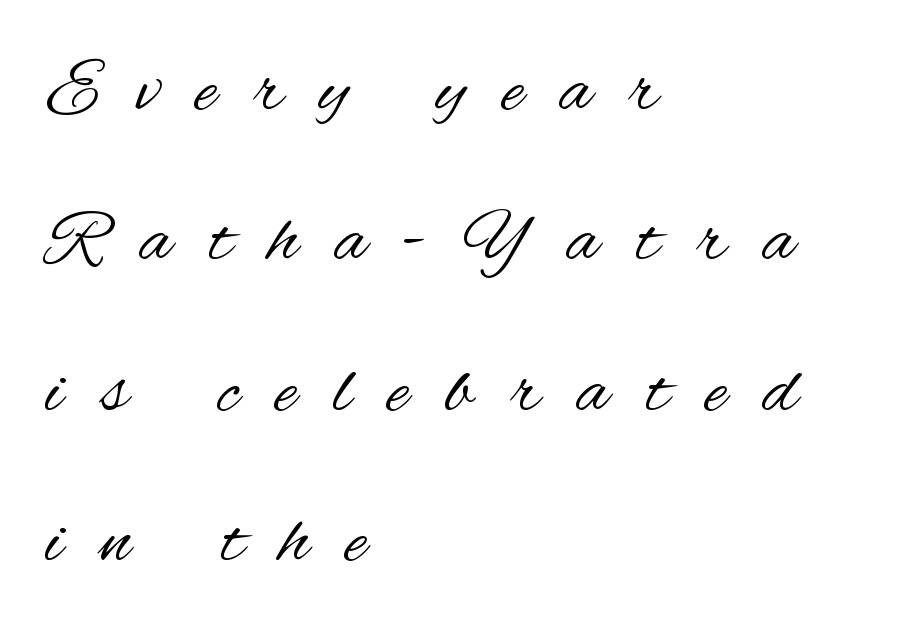
Q: Is the text bold? A: No.
Q: Is the text italic (slanted)? A: Yes.
Q: Is the typeface a serif or a sans-serif typeface? A: Sans-serif.
Q: Is the text underlined? A: No.
Q: How is the paragraph aligned? A: Left-aligned.
Q: Is the spacing between letters normal or unusually wide? A: Unusually wide.
Q: Is the spacing between lines tight, normal or loose? A: Loose.
Q: Width (condensed, normal, or wide)? A: Condensed.
Q: Stroke contrast? A: Medium.
Q: x-height? A: Small.
Q: Monospaced? A: No.
